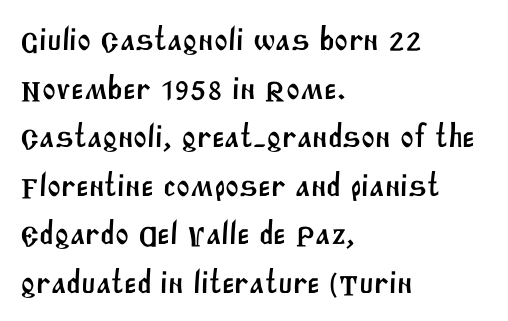
The image shows 33 px sans-serif type; set left-aligned, normal line spacing (1.47x), normal letter spacing, not underlined; medium stroke contrast and a large x-height.
